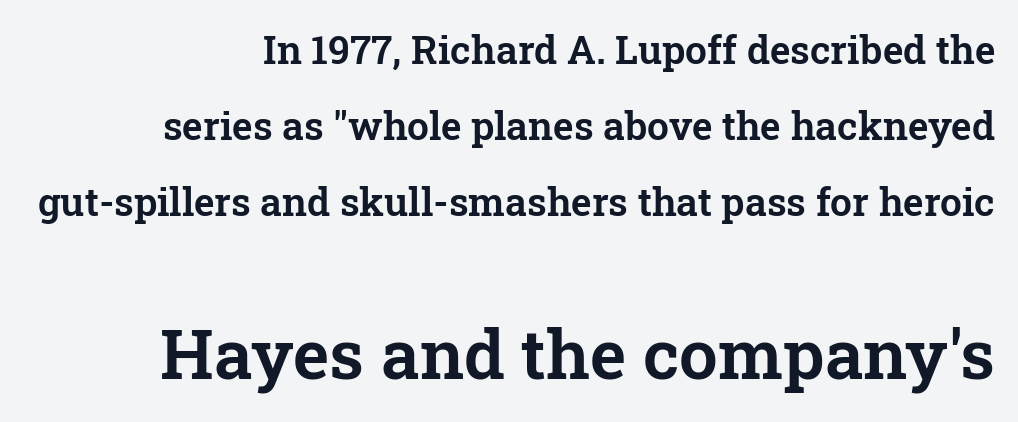
The image shows 69 px serif type, upright; set right-aligned, loose line spacing (1.95x), normal letter spacing, not underlined; the second (bottom) block is 1.77x larger; low stroke contrast and a medium x-height.
